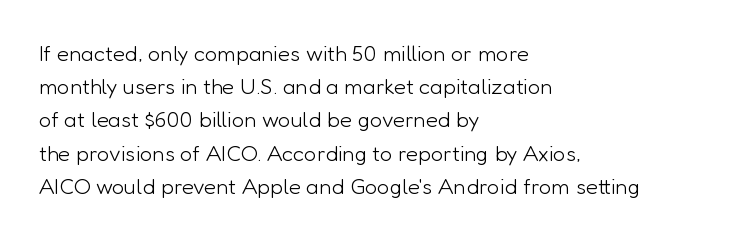
{"italic": "no", "bold": "no", "underline": "no", "align": "left", "line_spacing": "normal", "line_spacing_ratio": 1.51, "letter_spacing": "normal", "letter_spacing_em": 0.0, "glyph_px": 22}
